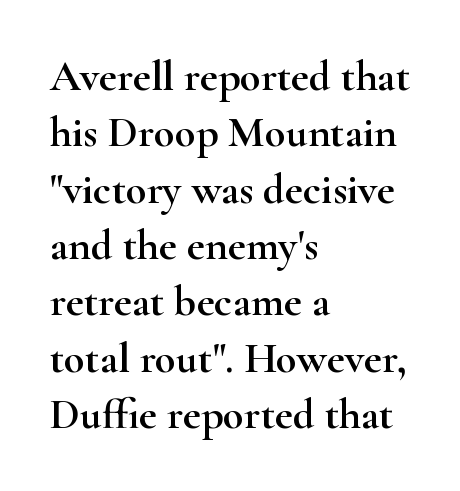
{"serif": "yes", "italic": "no", "width": "wide", "stroke_contrast": "high", "x_height": "small", "monospaced": "no", "underline": "no", "align": "left", "line_spacing": "normal", "line_spacing_ratio": 1.31, "letter_spacing": "normal", "letter_spacing_em": 0.0, "glyph_px": 43}
